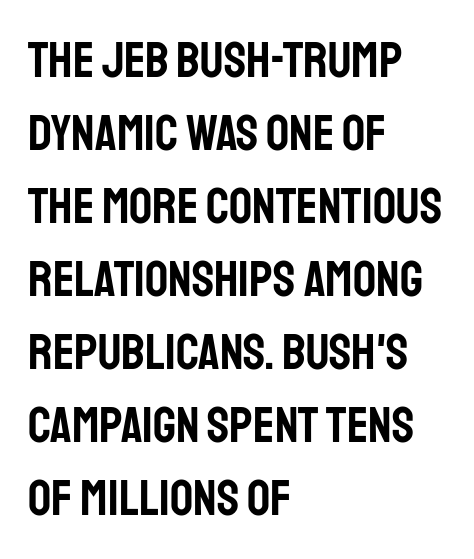
Q: Is the text italic (slanted)? A: No, it is upright.
Q: Is the typeface a serif or a sans-serif typeface? A: Sans-serif.
Q: Is the text underlined? A: No.
Q: How is the paragraph aligned? A: Left-aligned.
Q: Is the spacing between letters normal or unusually wide? A: Normal.
Q: Is the spacing between lines tight, normal or loose? A: Normal.
Q: Width (condensed, normal, or wide)? A: Condensed.
Q: Stroke contrast? A: Low.
Q: x-height? A: Large.
Q: Monospaced? A: No.
